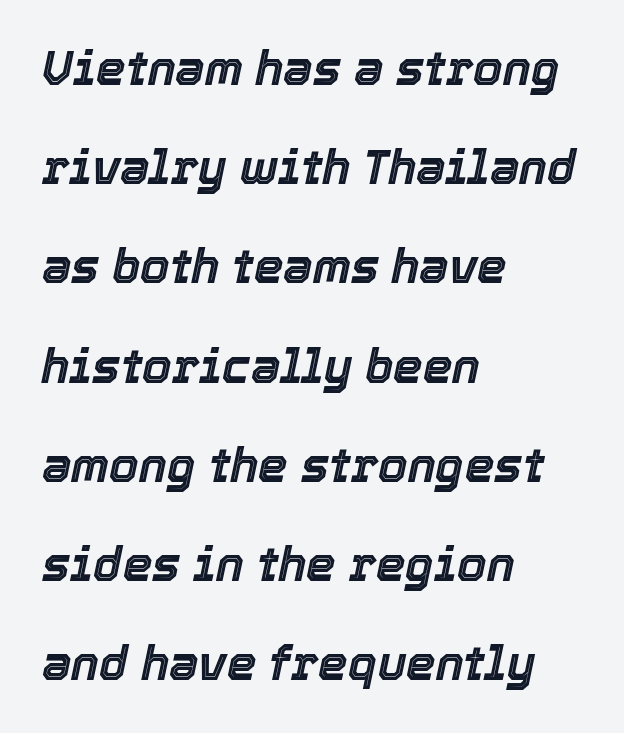
The image shows 47 px text type, italic (leaning right); set left-aligned, loose line spacing (2.11x), normal letter spacing, not underlined; a medium x-height.
